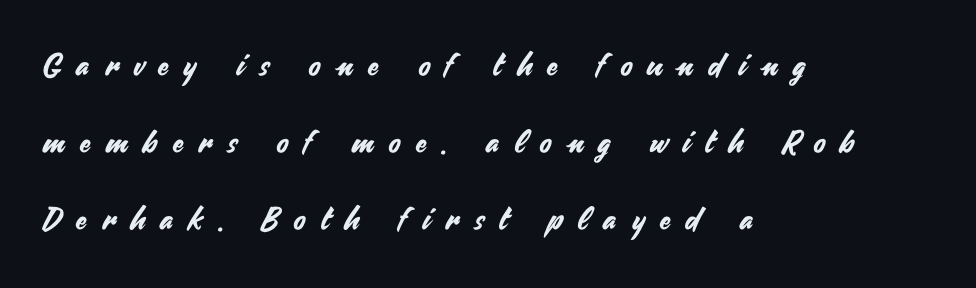
{"serif": "no", "width": "normal", "stroke_contrast": "medium", "x_height": "small", "monospaced": "no", "underline": "no", "align": "left", "line_spacing": "loose", "line_spacing_ratio": 2.49, "letter_spacing": "wide", "letter_spacing_em": 0.5, "glyph_px": 31}
